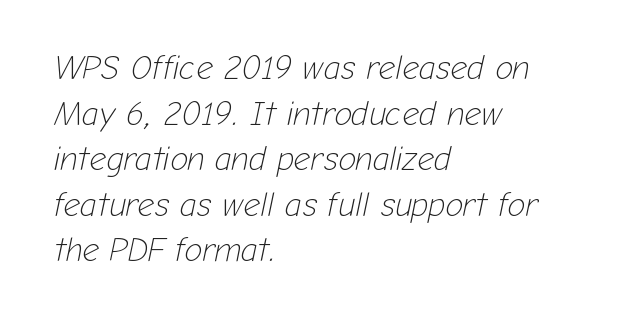
{"italic": "yes", "lean": "right", "slant_degrees": 12, "bold": "no", "weight": "light", "width": "normal", "stroke_contrast": "low", "x_height": "medium", "monospaced": "no", "underline": "no", "align": "left", "line_spacing": "normal", "line_spacing_ratio": 1.38, "letter_spacing": "normal", "letter_spacing_em": 0.0, "glyph_px": 33}
